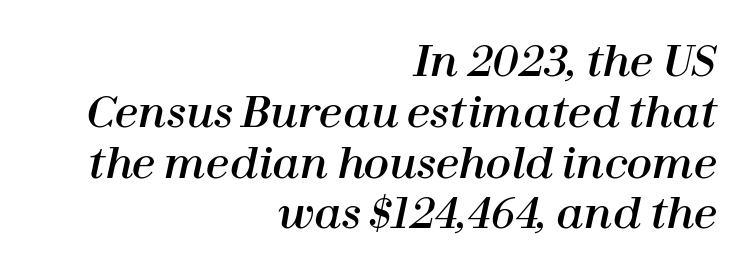
Tracking value appears to be zero — textbook default spacing. The rag falls on the left side of this text block. Every character sits at an angle, as italics do. The letters advance in unequal steps, a hallmark of proportional type.
